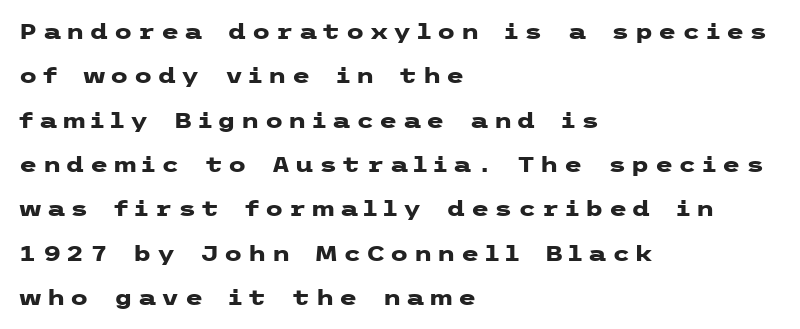
{"italic": "no", "bold": "yes", "underline": "no", "align": "left", "line_spacing": "loose", "line_spacing_ratio": 2.11, "letter_spacing": "wide", "letter_spacing_em": 0.25, "glyph_px": 21}
